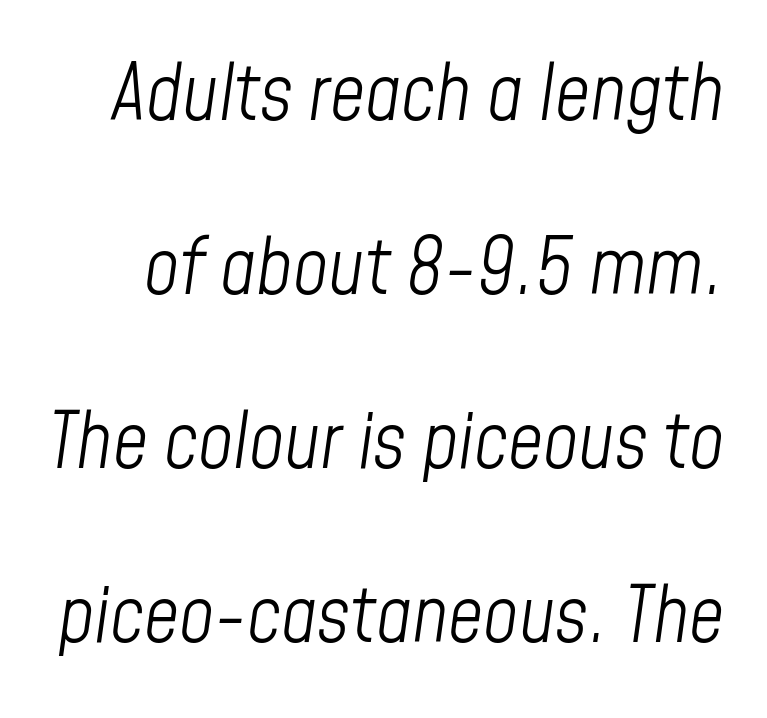
The specimen reads as italic at a glance. Clear beneath every line of the passage. Regarding leading, the lines here are spaced well apart. Nothing heavy about these letters — not bold at all. The passage shown has conventional tracking throughout. The rendering uses natural spacing where letterforms have individual widths.
